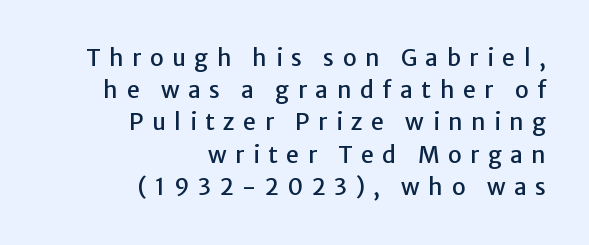
Anything drawn beneath the words? Only blank space. Vertically, the passage feels balanced, rows spaced as you'd expect. Does extra space separate the letters? Yes, quite a lot of it. The lettering stays uniformly vertical, giving the passage a roman look.
